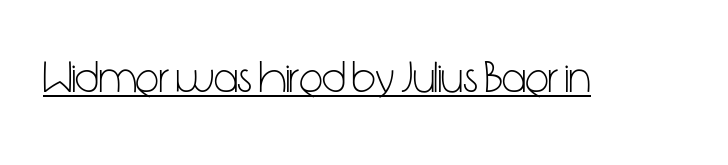
The image shows 44 px light, condensed sans-serif type, upright; set normal letter spacing, underlined; low stroke contrast and a medium x-height.
